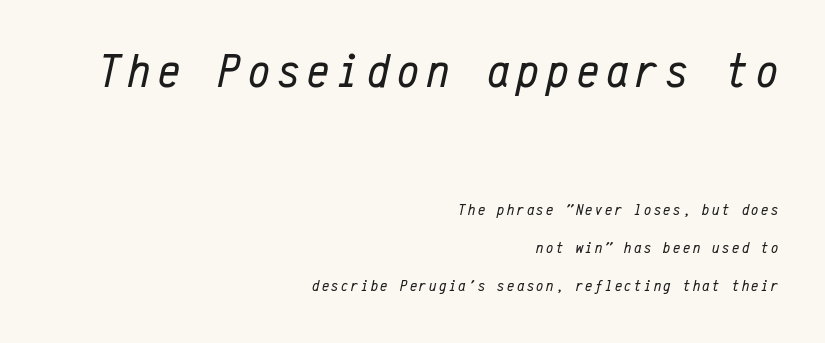
Q: Is the text bold? A: No.
Q: Is the text italic (slanted)? A: Yes, it leans right by about 12 degrees.
Q: Is the text underlined? A: No.
Q: How is the paragraph aligned? A: Right-aligned.
Q: Is the spacing between lines tight, normal or loose? A: Loose.
Q: Which block of text is set in a larger size, the first (top) or the second (bottom)? A: The first (top) one.
Q: Width (condensed, normal, or wide)? A: Condensed.
Q: Stroke contrast? A: Low.
Q: x-height? A: Medium.
Q: Monospaced? A: Yes.
